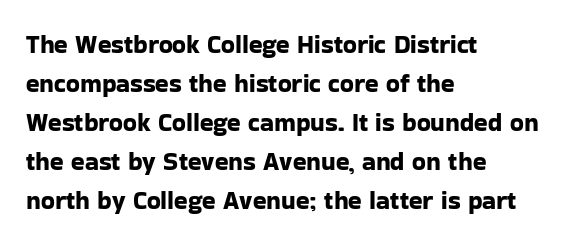
Q: Is the text italic (slanted)? A: No, it is upright.
Q: Is the text underlined? A: No.
Q: How is the paragraph aligned? A: Left-aligned.
Q: Is the spacing between letters normal or unusually wide? A: Normal.
Q: Is the spacing between lines tight, normal or loose? A: Normal.
